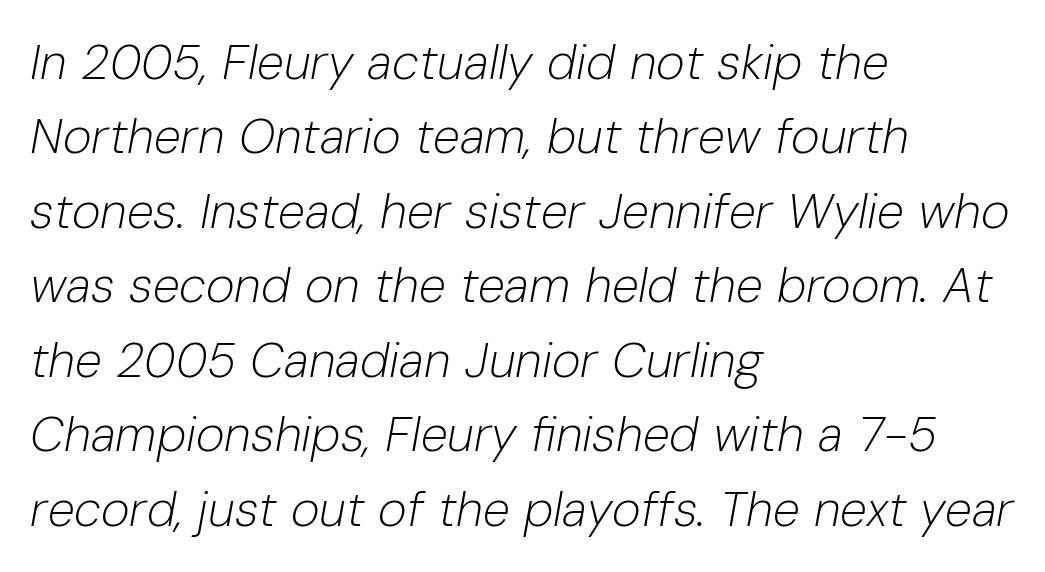
{"italic": "yes", "lean": "right", "slant_degrees": 10, "bold": "no", "weight": "light", "width": "normal", "stroke_contrast": "low", "x_height": "medium", "monospaced": "no", "underline": "no", "align": "left", "line_spacing": "normal", "line_spacing_ratio": 1.52, "letter_spacing": "normal", "letter_spacing_em": 0.0, "glyph_px": 49}
